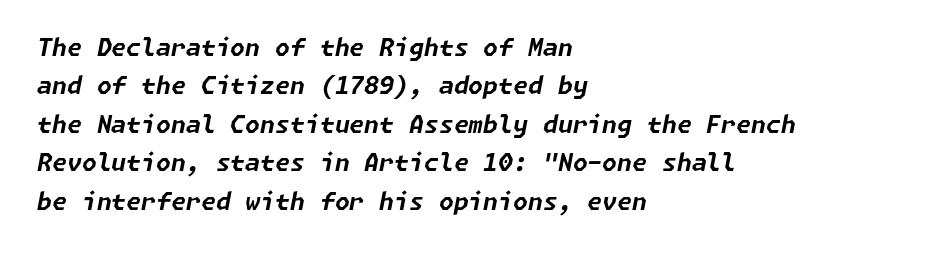
{"italic": "yes", "lean": "right", "slant_degrees": 11, "bold": "yes", "underline": "no", "align": "left", "line_spacing": "normal", "line_spacing_ratio": 1.6, "letter_spacing": "normal", "letter_spacing_em": 0.0, "glyph_px": 24}
